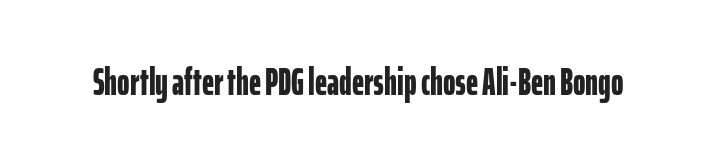
The image shows 38 px bold, condensed sans-serif type, upright; set normal letter spacing, not underlined; low stroke contrast and a medium x-height.
